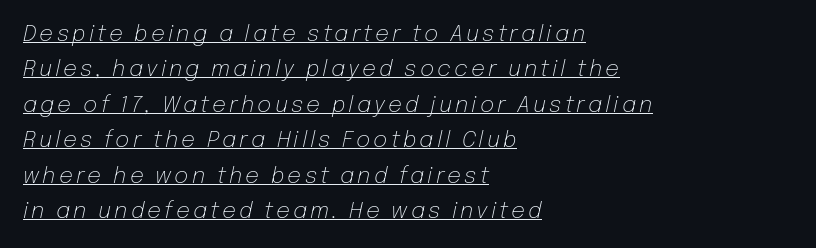
Q: Is the text bold? A: No.
Q: Is the text italic (slanted)? A: Yes, it leans right by about 12 degrees.
Q: Is the text underlined? A: Yes.
Q: How is the paragraph aligned? A: Left-aligned.
Q: Is the spacing between lines tight, normal or loose? A: Normal.
